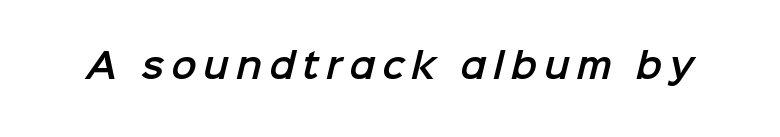
The rendering uses natural spacing where letterforms have individual widths. In terms of letterspacing, this is a distinctly airy, spread setting. Lines of text with bare space underneath. Stroke terminals: plain, sans-serif.
